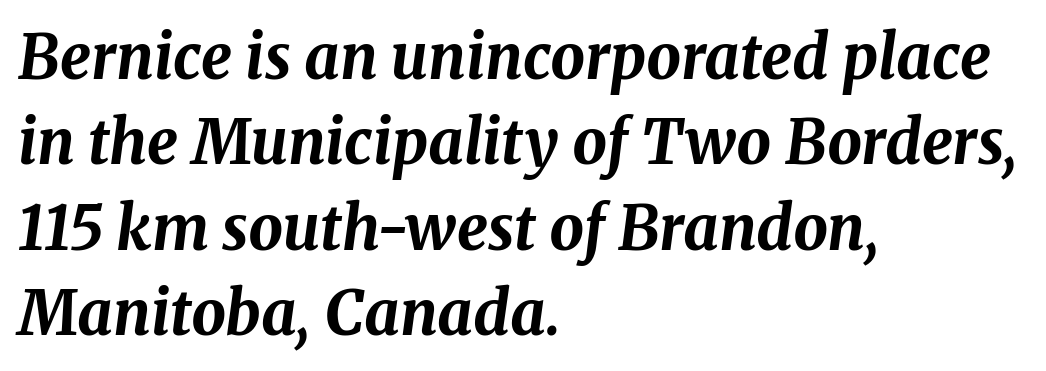
The image shows 61 px bold type, italic (leaning right); set left-aligned, normal line spacing (1.4x), normal letter spacing, not underlined; medium stroke contrast and a medium x-height.
